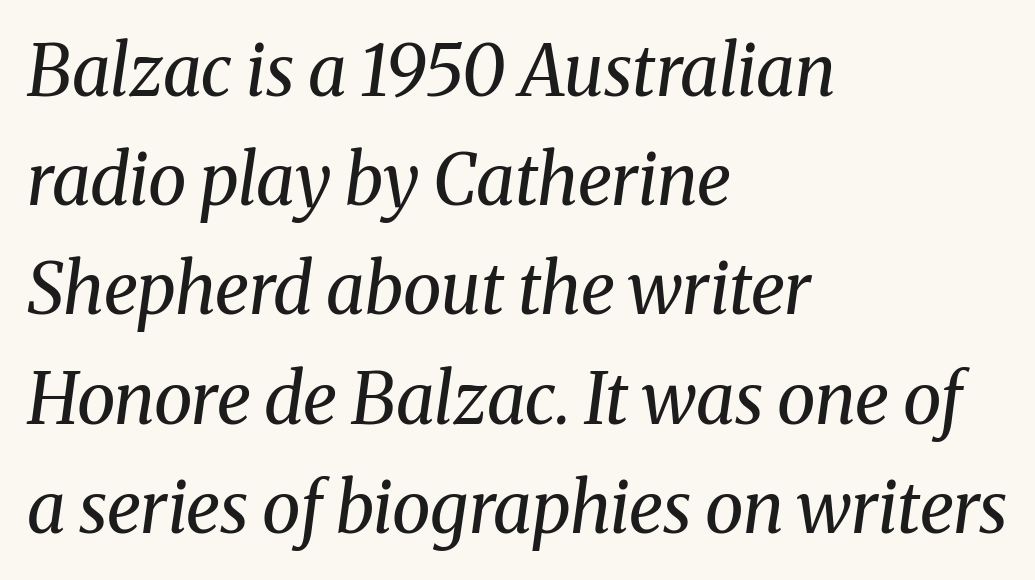
The image shows 70 px regular-weight serif type, italic (leaning right); set left-aligned, normal line spacing (1.56x), normal letter spacing, not underlined; medium stroke contrast and a medium x-height.
